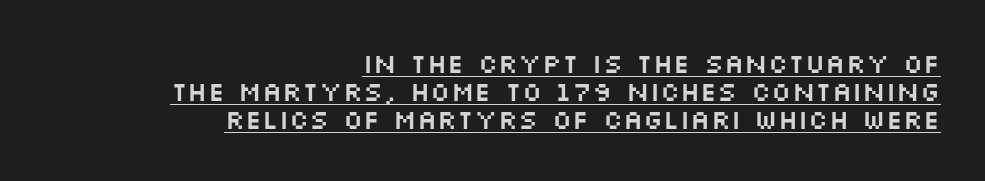
The image shows 27 px text type, upright; set right-aligned, tight line spacing (1.03x), normal letter spacing, underlined.
